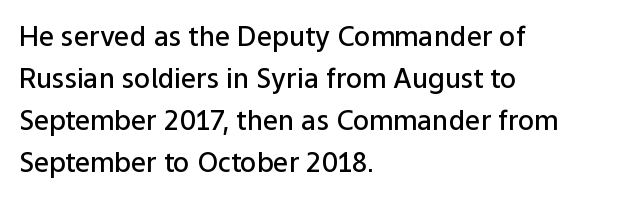
The image shows 27 px text type, upright; set left-aligned, normal line spacing (1.55x), normal letter spacing, not underlined.
